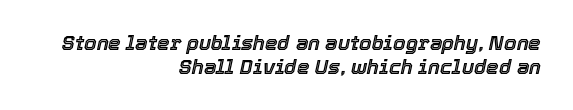
Alignment: flush right. Inter-character spacing is left at the font's built-in metrics. Slant detected: the letters are inclined. The area under the type is left untouched.
